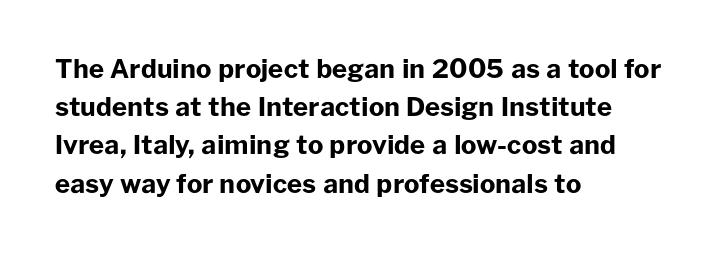
{"italic": "no", "bold": "yes", "underline": "no", "align": "left", "line_spacing": "normal", "line_spacing_ratio": 1.47, "letter_spacing": "normal", "letter_spacing_em": 0.0, "glyph_px": 26}
